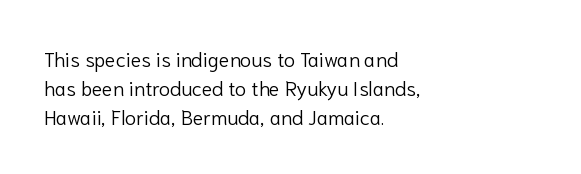
The image shows 20 px text type, upright; set left-aligned, normal line spacing (1.46x), normal letter spacing, not underlined.
